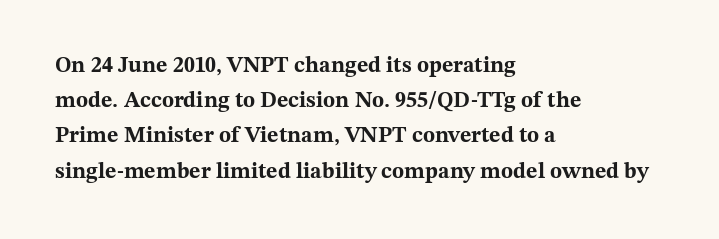
Every row of glyphs begins at an identical x-position on the left. Each word holds together tightly as a unit, with standard inter-letter gaps. What's the leading like? Ordinary, nothing unusual. Nope, not italic — everything's standing straight. The space directly below the letters is spotless.
